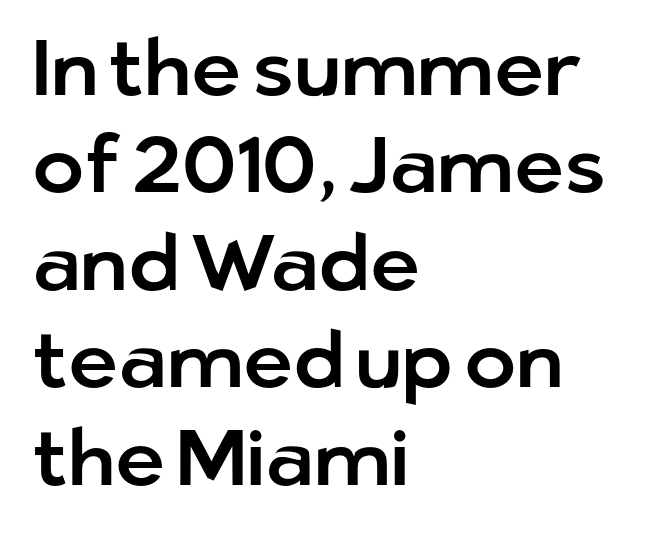
The image shows 78 px sans-serif type, upright; set left-aligned, normal line spacing (1.25x), normal letter spacing, not underlined; low stroke contrast and a medium x-height.
